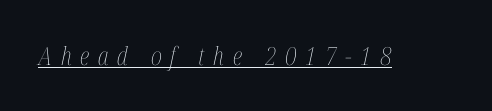
{"italic": "yes", "lean": "right", "slant_degrees": 12, "bold": "no", "underline": "yes", "letter_spacing": "wide", "letter_spacing_em": 0.35, "glyph_px": 25}
